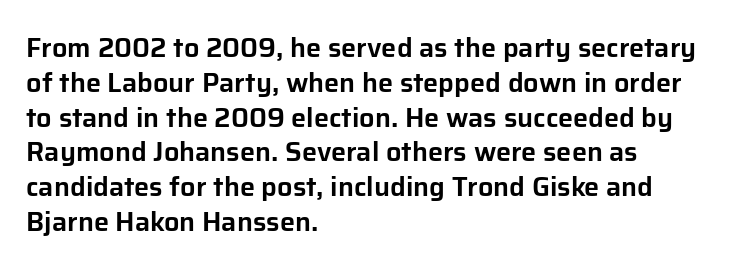
{"italic": "no", "underline": "no", "align": "left", "line_spacing": "normal", "line_spacing_ratio": 1.29, "letter_spacing": "normal", "letter_spacing_em": 0.0, "glyph_px": 27}
